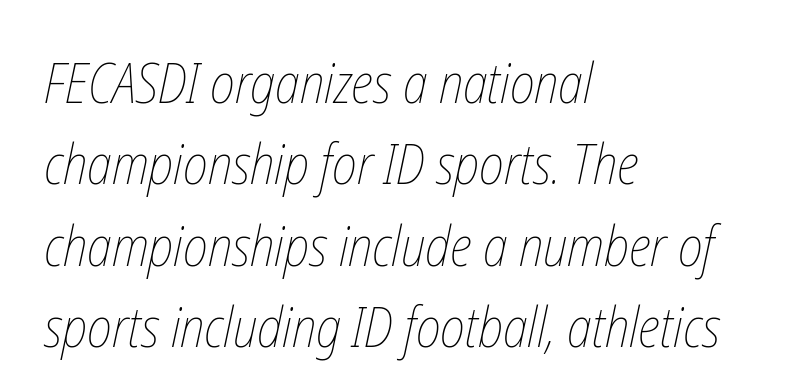
The image shows 55 px thin, condensed type; set left-aligned, normal line spacing (1.48x), normal letter spacing, not underlined; low stroke contrast and a medium x-height.
